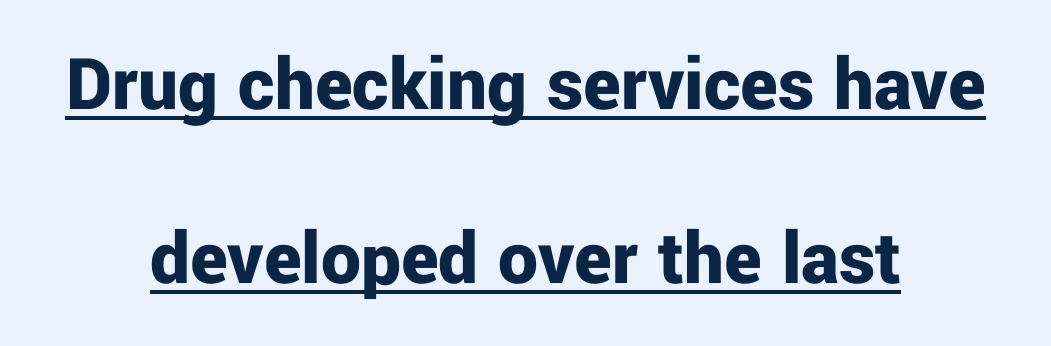
The image shows 79 px bold sans-serif type, upright; set centered, loose line spacing (2.2x), normal letter spacing, underlined; low stroke contrast and a medium x-height.
